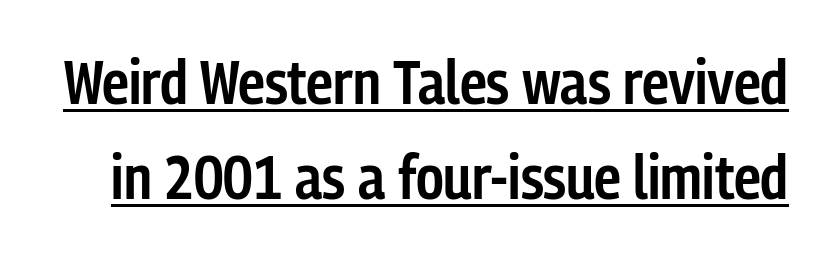
How heavy is the stroke? Medium-heavy — a semibold, shy of bold. Think of a printed novel: that variable character pitch is what you see here. Check the space under the baseline: a stroke is drawn there. Do the letters lean? They stand straight. Nobody touched the tracking dial on this one.
